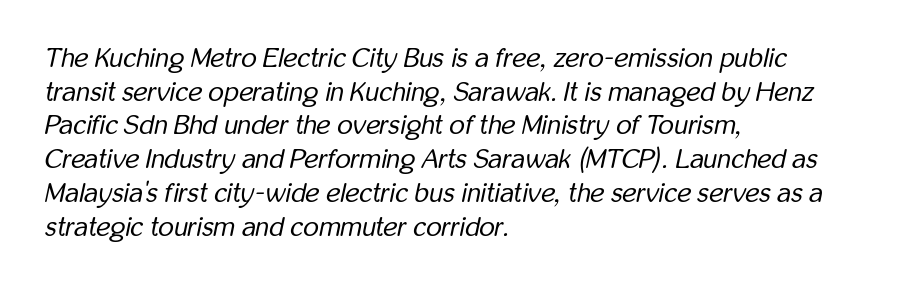
{"italic": "yes", "lean": "right", "slant_degrees": 12, "bold": "no", "underline": "no", "align": "left", "line_spacing": "normal", "line_spacing_ratio": 1.25, "letter_spacing": "normal", "letter_spacing_em": 0.0, "glyph_px": 27}
